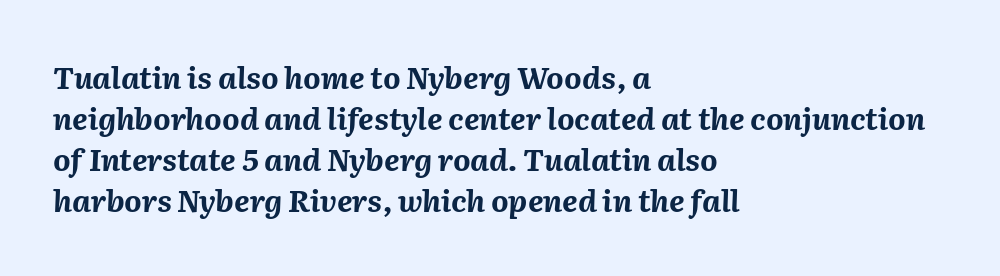
Q: Is the text bold? A: Yes.
Q: Is the text italic (slanted)? A: Yes, it leans right by about 2 degrees.
Q: Is the text underlined? A: No.
Q: How is the paragraph aligned? A: Left-aligned.
Q: Is the spacing between letters normal or unusually wide? A: Normal.
Q: Is the spacing between lines tight, normal or loose? A: Normal.
Q: Width (condensed, normal, or wide)? A: Normal.
Q: Stroke contrast? A: Medium.
Q: x-height? A: Medium.
Q: Monospaced? A: No.
